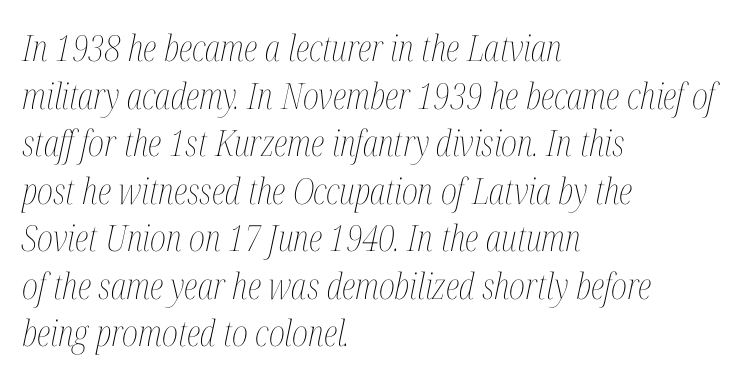
Q: Is the text bold? A: No.
Q: Is the text italic (slanted)? A: Yes, it leans right by about 12 degrees.
Q: Is the text underlined? A: No.
Q: How is the paragraph aligned? A: Left-aligned.
Q: Is the spacing between letters normal or unusually wide? A: Normal.
Q: Is the spacing between lines tight, normal or loose? A: Normal.
Q: Width (condensed, normal, or wide)? A: Condensed.
Q: Stroke contrast? A: Medium.
Q: x-height? A: Medium.
Q: Monospaced? A: No.
